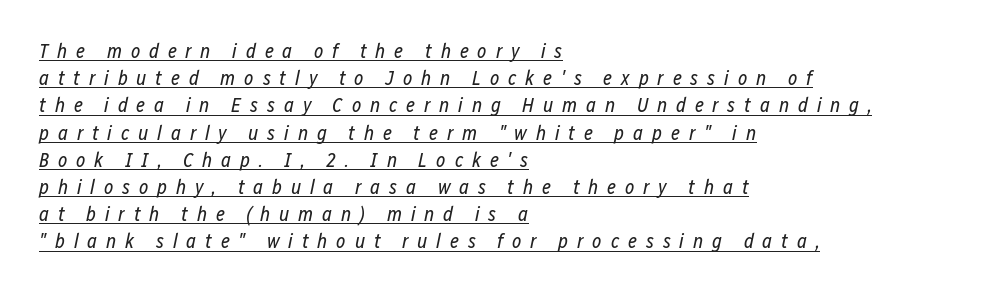
Q: Is the text bold? A: No.
Q: Is the text italic (slanted)? A: Yes, it leans right by about 12 degrees.
Q: Is the text underlined? A: Yes.
Q: How is the paragraph aligned? A: Left-aligned.
Q: Is the spacing between letters normal or unusually wide? A: Unusually wide.
Q: Is the spacing between lines tight, normal or loose? A: Normal.
